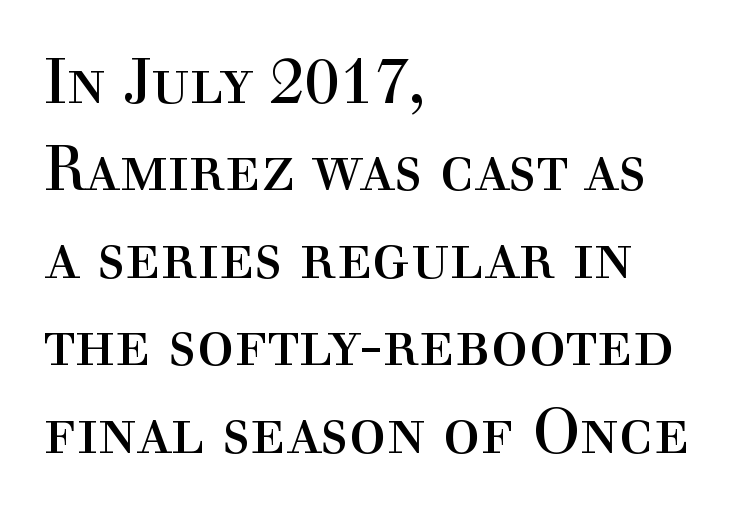
The image shows 62 px regular-weight serif type, upright; set left-aligned, normal line spacing (1.41x), normal letter spacing, not underlined; a medium x-height.
